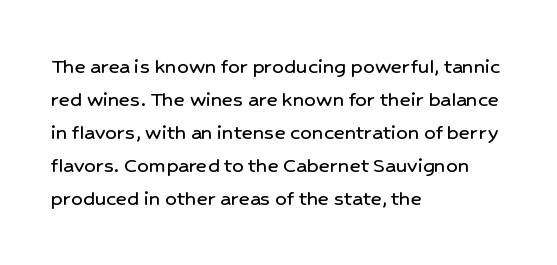
Q: Is the text italic (slanted)? A: No, it is upright.
Q: Is the text underlined? A: No.
Q: How is the paragraph aligned? A: Left-aligned.
Q: Is the spacing between letters normal or unusually wide? A: Normal.
Q: Is the spacing between lines tight, normal or loose? A: Normal.
